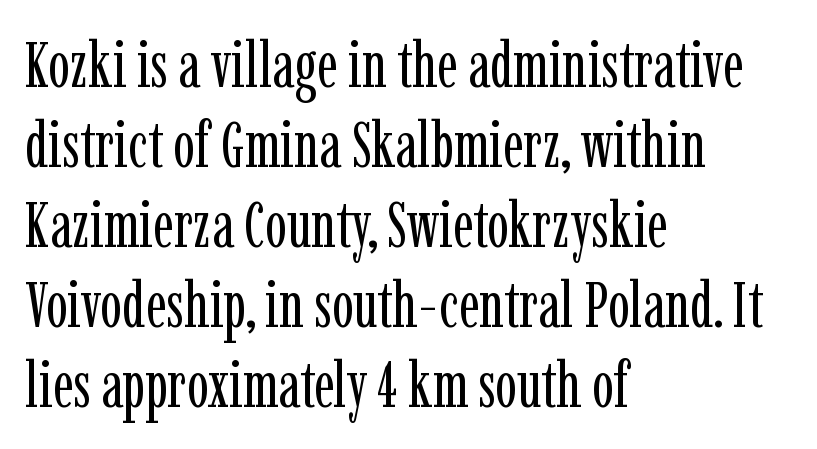
The image shows 65 px regular-weight, condensed serif type, upright; set left-aligned, line spacing 1.23x, normal letter spacing, not underlined; low stroke contrast and a medium x-height.
